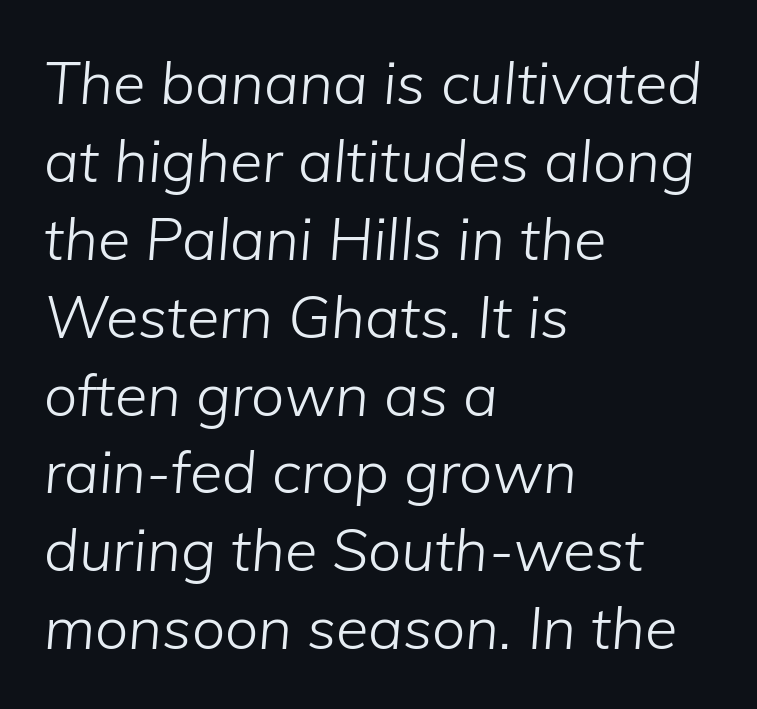
{"italic": "yes", "lean": "right", "slant_degrees": 5, "bold": "no", "weight": "light", "width": "normal", "stroke_contrast": "low", "x_height": "medium", "monospaced": "no", "underline": "no", "align": "left", "line_spacing": "normal", "line_spacing_ratio": 1.32, "letter_spacing": "normal", "letter_spacing_em": 0.0, "glyph_px": 59}
